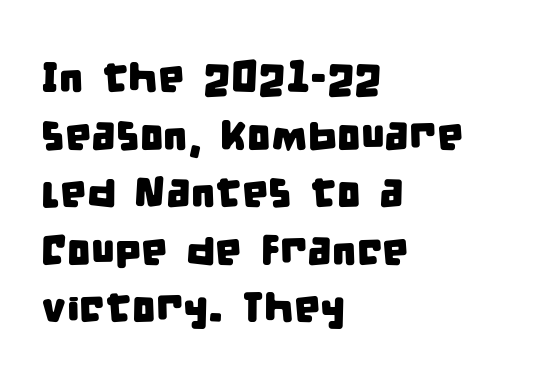
The image shows 42 px condensed sans-serif type; set left-aligned, normal line spacing (1.37x), normal letter spacing, not underlined; low stroke contrast and a large x-height.
